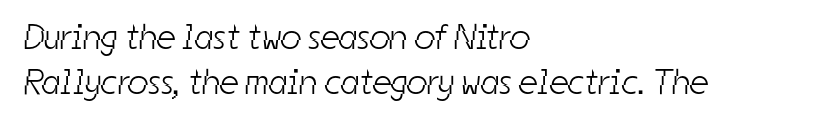
{"serif": "no", "bold": "no", "weight": "light", "width": "condensed", "stroke_contrast": "low", "x_height": "medium", "monospaced": "no", "underline": "no", "align": "left", "line_spacing": "normal", "line_spacing_ratio": 1.26, "letter_spacing": "normal", "letter_spacing_em": 0.0, "glyph_px": 36}
